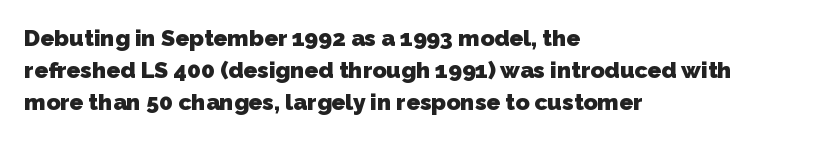
Q: Is the text bold? A: Yes.
Q: Is the text underlined? A: No.
Q: How is the paragraph aligned? A: Left-aligned.
Q: Is the spacing between letters normal or unusually wide? A: Normal.
Q: Is the spacing between lines tight, normal or loose? A: Normal.
